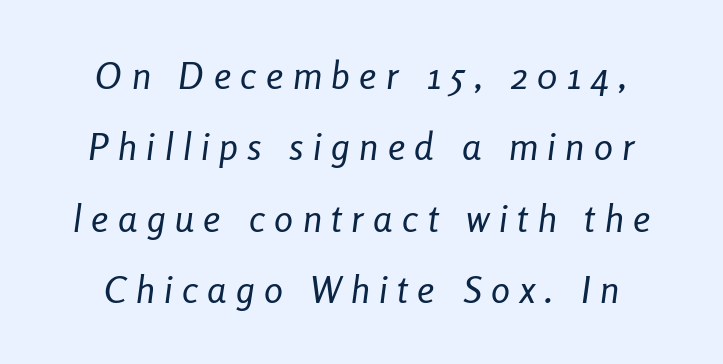
Q: Is the text bold? A: No.
Q: Is the text italic (slanted)? A: Yes, it leans right by about 8 degrees.
Q: Is the text underlined? A: No.
Q: Is the spacing between letters normal or unusually wide? A: Unusually wide.
Q: Width (condensed, normal, or wide)? A: Condensed.
Q: Stroke contrast? A: Low.
Q: x-height? A: Medium.
Q: Monospaced? A: No.
